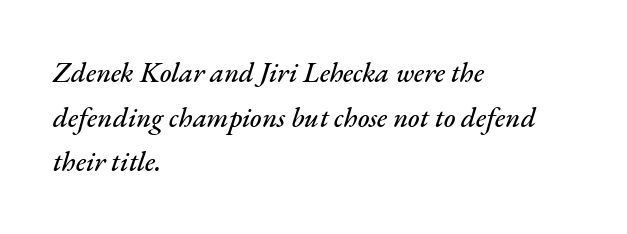
The passage shown is not underscored anywhere. You can tell it's italic because the verticals aren't actually vertical. Glyph-to-glyph distance matches everyday printed text. Leading: standard. A classic flush-left, rag-right setting is used for this passage. This sample has the flowing, uneven cadence of proportional lettering.
